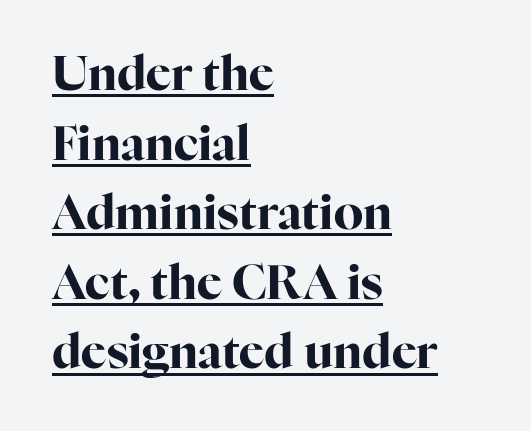
{"serif": "yes", "italic": "no", "bold": "yes", "weight": "bold", "width": "normal", "stroke_contrast": "high", "x_height": "medium", "monospaced": "no", "underline": "yes", "align": "left", "line_spacing": "normal", "line_spacing_ratio": 1.48, "letter_spacing": "normal", "letter_spacing_em": 0.0, "glyph_px": 47}
